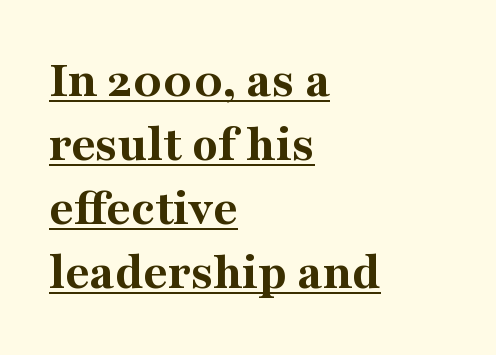
{"serif": "yes", "italic": "no", "bold": "yes", "weight": "bold", "width": "normal", "stroke_contrast": "medium", "x_height": "medium", "monospaced": "no", "underline": "yes", "align": "left", "line_spacing_ratio": 1.21, "letter_spacing": "normal", "letter_spacing_em": 0.0, "glyph_px": 53}
